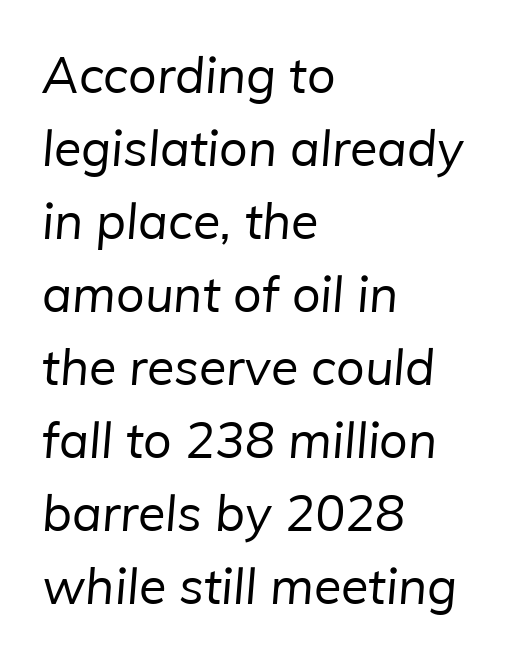
Q: Is the text bold? A: No.
Q: Is the typeface a serif or a sans-serif typeface? A: Sans-serif.
Q: Is the text underlined? A: No.
Q: How is the paragraph aligned? A: Left-aligned.
Q: Is the spacing between letters normal or unusually wide? A: Normal.
Q: Is the spacing between lines tight, normal or loose? A: Normal.
Q: Width (condensed, normal, or wide)? A: Normal.
Q: Stroke contrast? A: Low.
Q: x-height? A: Medium.
Q: Monospaced? A: No.
